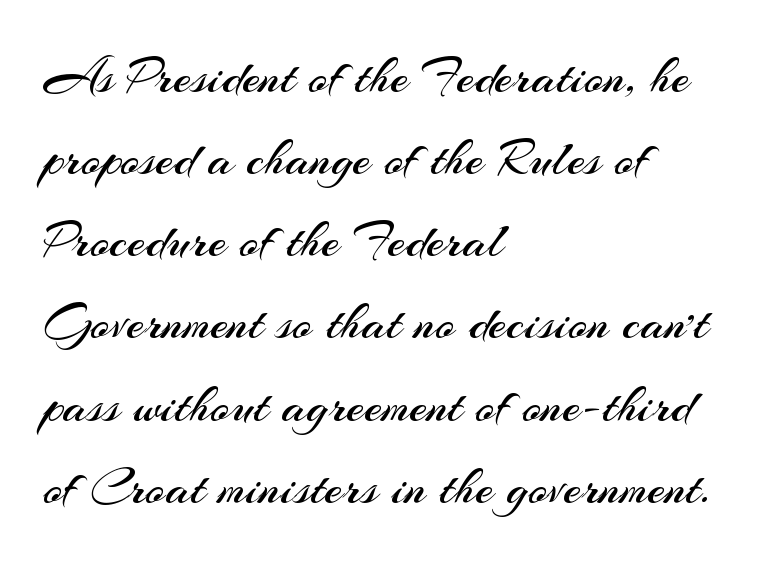
The image shows 52 px regular-weight sans-serif type; set left-aligned, normal line spacing (1.58x), normal letter spacing, not underlined; medium stroke contrast and a small x-height.
